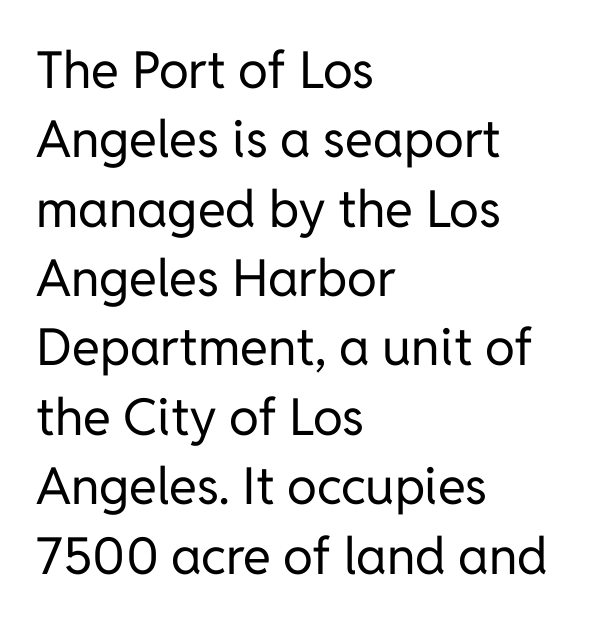
Q: Is the text bold? A: No.
Q: Is the text italic (slanted)? A: No, it is upright.
Q: Is the typeface a serif or a sans-serif typeface? A: Sans-serif.
Q: Is the text underlined? A: No.
Q: How is the paragraph aligned? A: Left-aligned.
Q: Is the spacing between letters normal or unusually wide? A: Normal.
Q: Is the spacing between lines tight, normal or loose? A: Normal.
Q: Width (condensed, normal, or wide)? A: Normal.
Q: Stroke contrast? A: Low.
Q: x-height? A: Medium.
Q: Monospaced? A: No.
